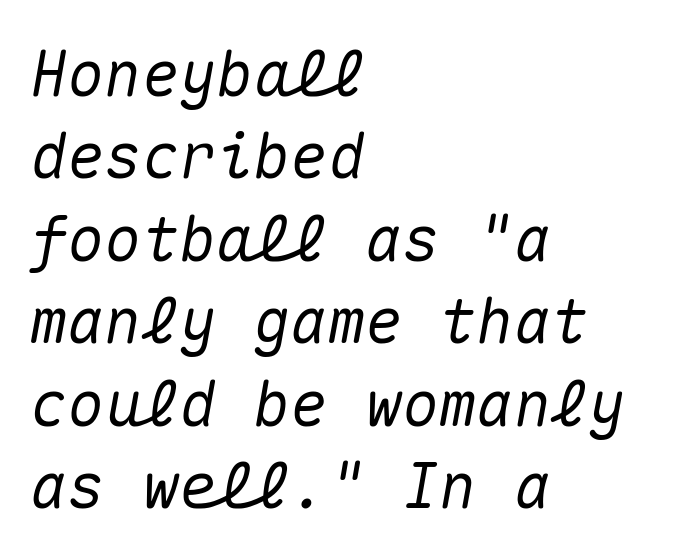
{"italic": "yes", "lean": "right", "slant_degrees": 10, "width": "normal", "stroke_contrast": "medium", "x_height": "medium", "monospaced": "yes", "underline": "no", "align": "left", "line_spacing": "normal", "line_spacing_ratio": 1.33, "letter_spacing": "normal", "letter_spacing_em": 0.0, "glyph_px": 62}
